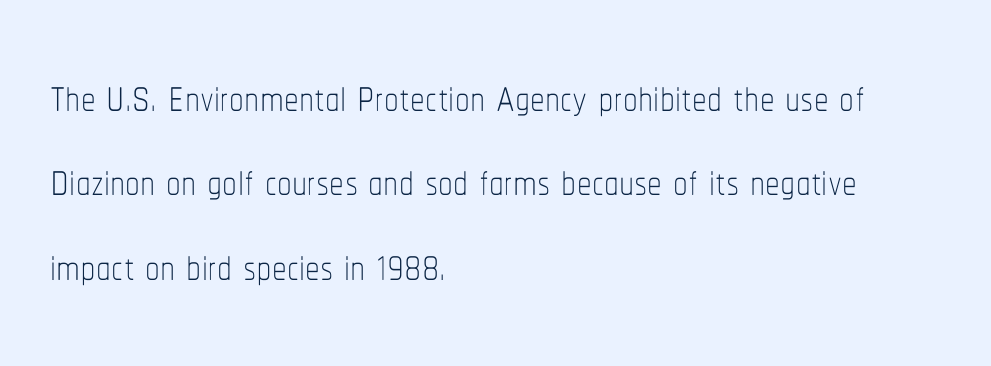
The image shows 59 px thin, condensed type, upright; set left-aligned, normal line spacing (1.43x), normal letter spacing, not underlined; low stroke contrast and a medium x-height.
